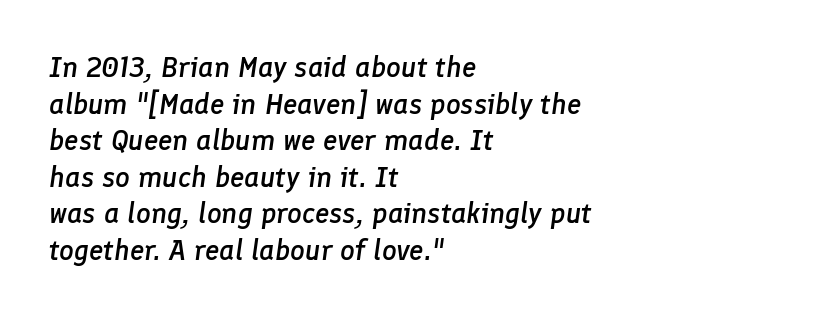
{"italic": "yes", "lean": "right", "slant_degrees": 8, "bold": "semi", "weight": "semibold", "width": "normal", "stroke_contrast": "low", "x_height": "medium", "monospaced": "no", "underline": "no", "align": "left", "line_spacing": "normal", "line_spacing_ratio": 1.26, "letter_spacing": "normal", "letter_spacing_em": 0.0, "glyph_px": 29}
